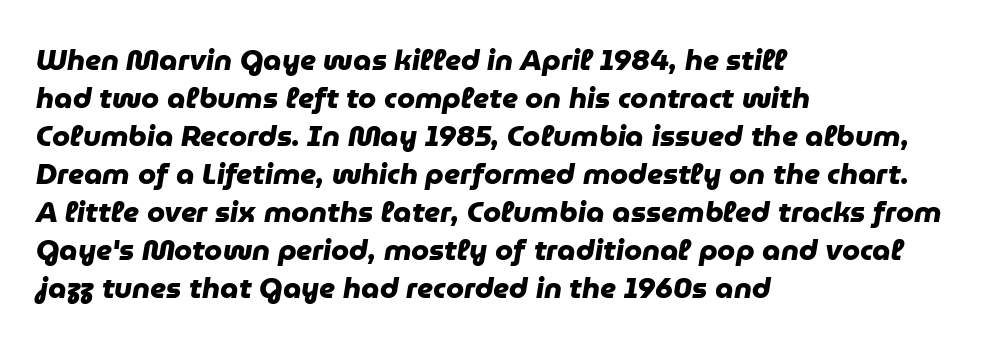
{"serif": "no", "bold": "yes", "weight": "heavy", "width": "normal", "stroke_contrast": "low", "x_height": "medium", "monospaced": "no", "underline": "no", "align": "left", "line_spacing": "normal", "line_spacing_ratio": 1.31, "letter_spacing": "normal", "letter_spacing_em": 0.0, "glyph_px": 29}
